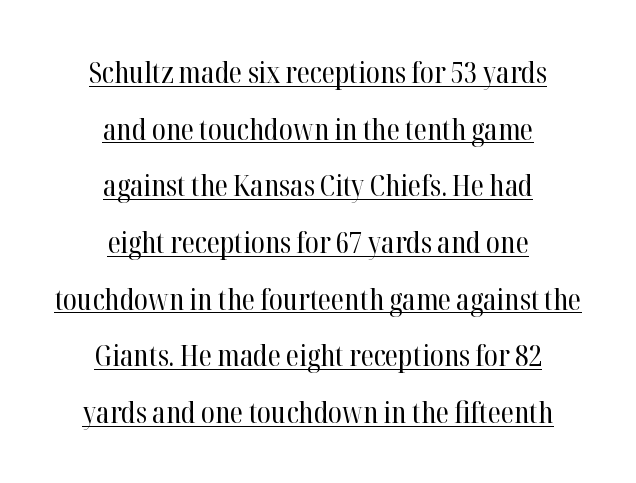
{"serif": "yes", "italic": "no", "bold": "no", "weight": "regular", "width": "condensed", "stroke_contrast": "high", "x_height": "medium", "monospaced": "no", "underline": "yes", "align": "center", "line_spacing_ratio": 1.89, "letter_spacing": "normal", "letter_spacing_em": 0.0, "glyph_px": 30}
